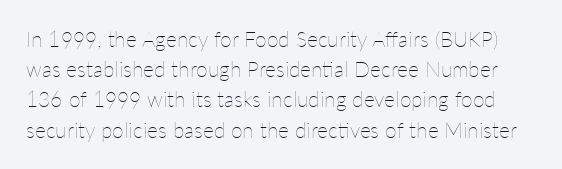
{"italic": "no", "bold": "no", "underline": "no", "line_spacing": "normal", "line_spacing_ratio": 1.44, "letter_spacing": "normal", "letter_spacing_em": 0.0, "glyph_px": 21}
